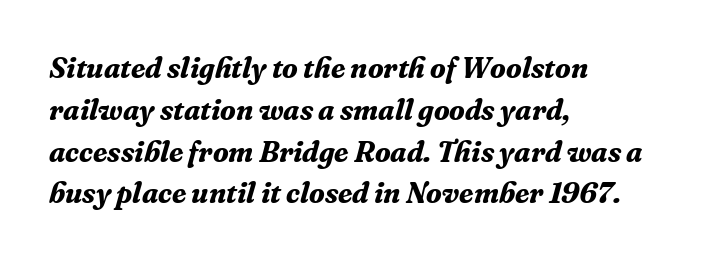
The image shows 29 px bold serif type, italic (leaning right); set left-aligned, normal line spacing (1.44x), normal letter spacing, not underlined; medium stroke contrast and a medium x-height.
